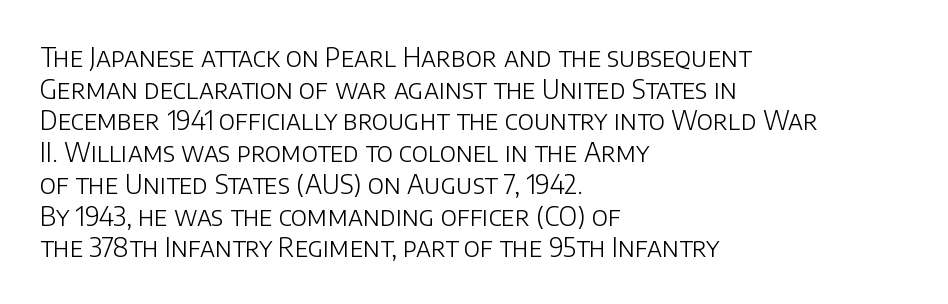
Nope, not italic — everything's standing straight. The font is comparable to plain body text, perhaps lighter. Inter-character spacing is left at the font's built-in metrics. The zone under the glyphs is completely vacant. These lines are set flush left with a ragged right edge.
